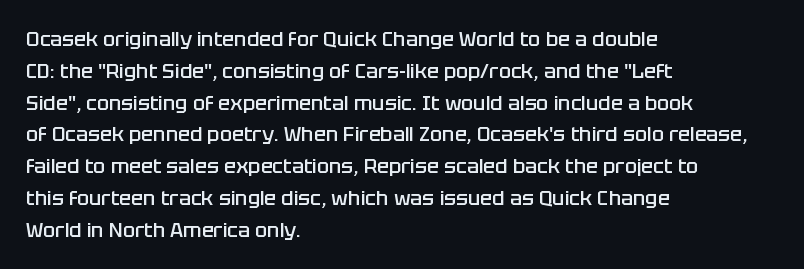
The image shows 20 px text type, upright; set left-aligned, normal line spacing (1.59x), normal letter spacing, not underlined.
